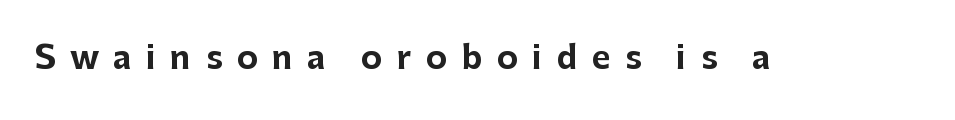
{"serif": "no", "italic": "no", "bold": "yes", "weight": "bold", "width": "normal", "stroke_contrast": "low", "x_height": "medium", "monospaced": "no", "underline": "no", "letter_spacing": "wide", "letter_spacing_em": 0.45, "glyph_px": 32}
